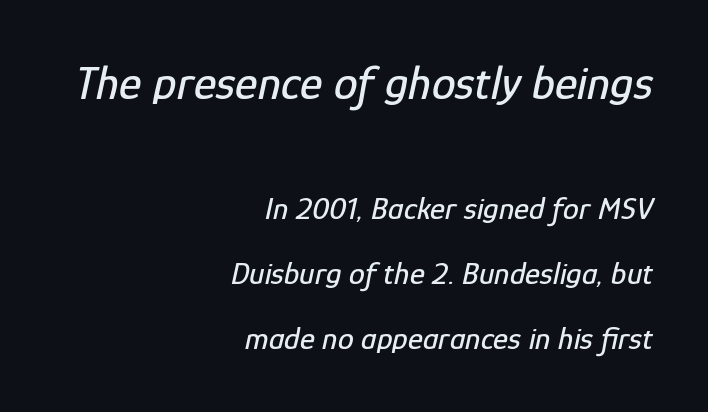
{"italic": "yes", "lean": "right", "slant_degrees": 12, "width": "condensed", "stroke_contrast": "low", "x_height": "medium", "monospaced": "no", "underline": "no", "align": "right", "line_spacing": "loose", "line_spacing_ratio": 2.02, "letter_spacing": "normal", "letter_spacing_em": 0.0, "larger_block": "first", "size_ratio": 1.5, "glyph_px": 48}
